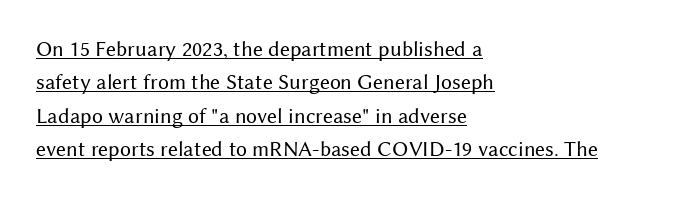
{"italic": "no", "bold": "no", "underline": "yes", "align": "left", "line_spacing": "normal", "line_spacing_ratio": 1.52, "letter_spacing": "normal", "letter_spacing_em": 0.0, "glyph_px": 22}
